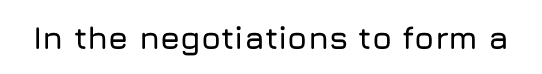
The image shows 32 px sans-serif type, upright; set normal letter spacing, not underlined; low stroke contrast and a medium x-height.
